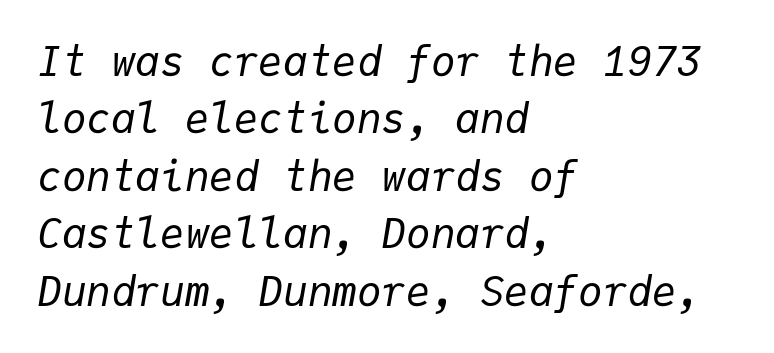
{"italic": "yes", "lean": "right", "slant_degrees": 9, "bold": "no", "weight": "regular", "width": "normal", "stroke_contrast": "low", "x_height": "medium", "monospaced": "yes", "underline": "no", "align": "left", "line_spacing": "normal", "line_spacing_ratio": 1.4, "letter_spacing": "normal", "letter_spacing_em": 0.0, "glyph_px": 41}
